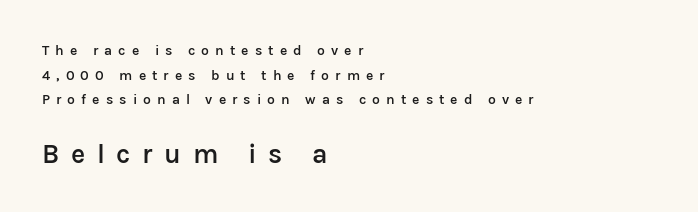
The image shows 27 px text type, upright; set left-aligned, line spacing 1.76x, unusually wide letter spacing (+0.43 em), not underlined; the second (bottom) block is 1.93x larger.
